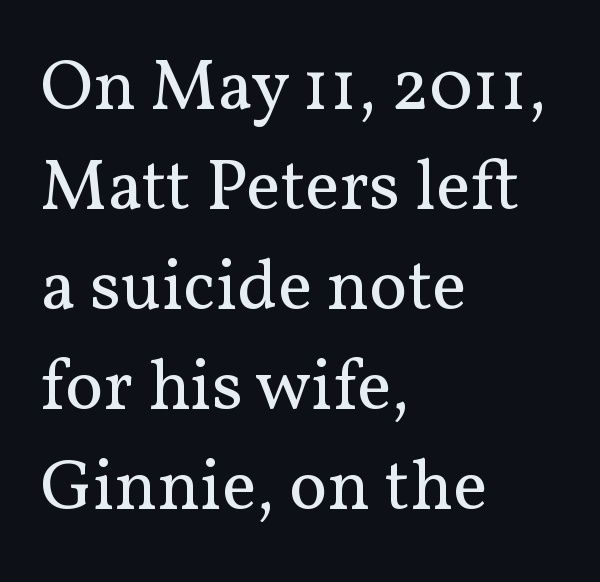
Letter spacing: default. Students, observe: this is what conventionally led text looks like. Regarding serifs, this sample has them. Italic: no, the glyphs are upright roman. No letter is thick-stroked: the sample isn't bold. The letters advance in unequal steps, a hallmark of proportional type.
